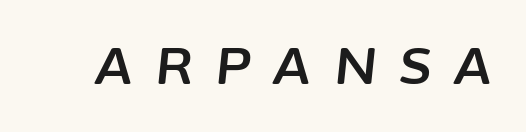
The image shows 51 px text type, italic (leaning right); set unusually wide letter spacing (+0.45 em), not underlined; low stroke contrast and a medium x-height.
